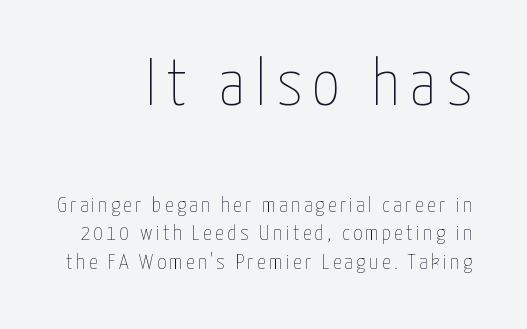
The image shows 67 px thin, condensed type, upright; set right-aligned, normal line spacing (1.29x), not underlined; the first (top) block is 3.05x larger; low stroke contrast and a medium x-height.
